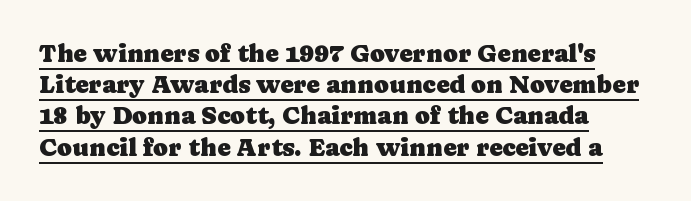
Each word holds together tightly as a unit, with standard inter-letter gaps. Posture: straight, roman, zero tilt. All the whitespace from short lines collects on the right. The glyphs are accompanied by a horizontal stroke just below them. Regular leading.
